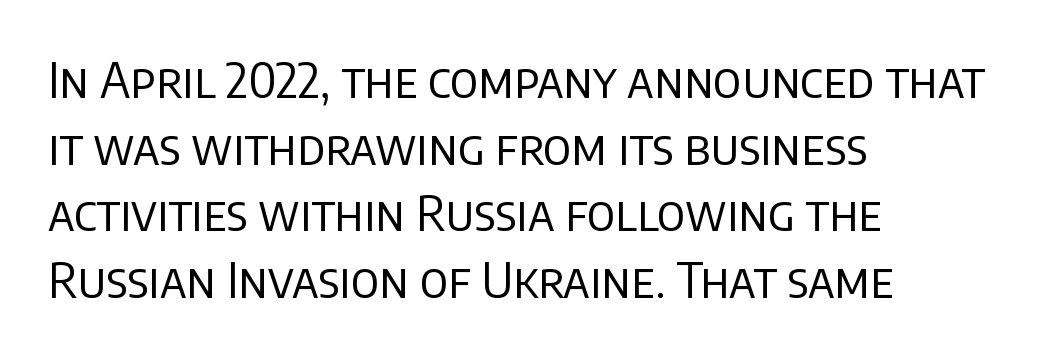
Q: Is the text bold? A: No.
Q: Is the text italic (slanted)? A: No, it is upright.
Q: Is the typeface a serif or a sans-serif typeface? A: Sans-serif.
Q: Is the text underlined? A: No.
Q: How is the paragraph aligned? A: Left-aligned.
Q: Is the spacing between letters normal or unusually wide? A: Normal.
Q: Is the spacing between lines tight, normal or loose? A: Normal.
Q: Width (condensed, normal, or wide)? A: Normal.
Q: Stroke contrast? A: Low.
Q: x-height? A: Large.
Q: Monospaced? A: No.
